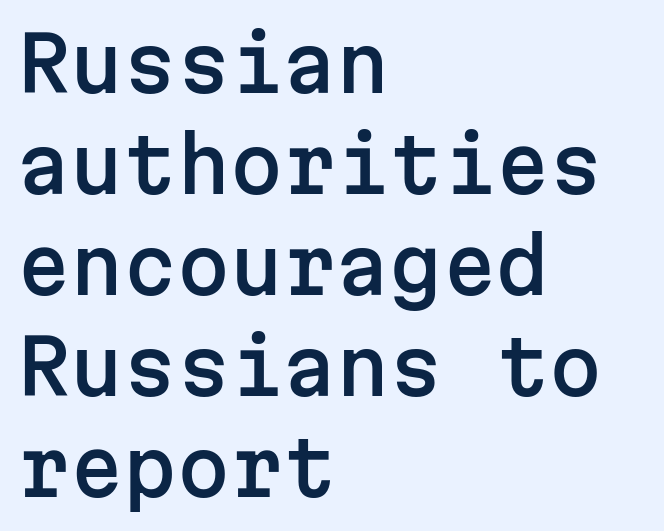
The space directly below the letters is spotless. Default kerning and tracking; the words read as compact shapes. Unlike italic type, these characters show no tilt at all. Is this a fixed-width face? Yes — each glyph sits in an identical cell. Layout note: lines flush left.
